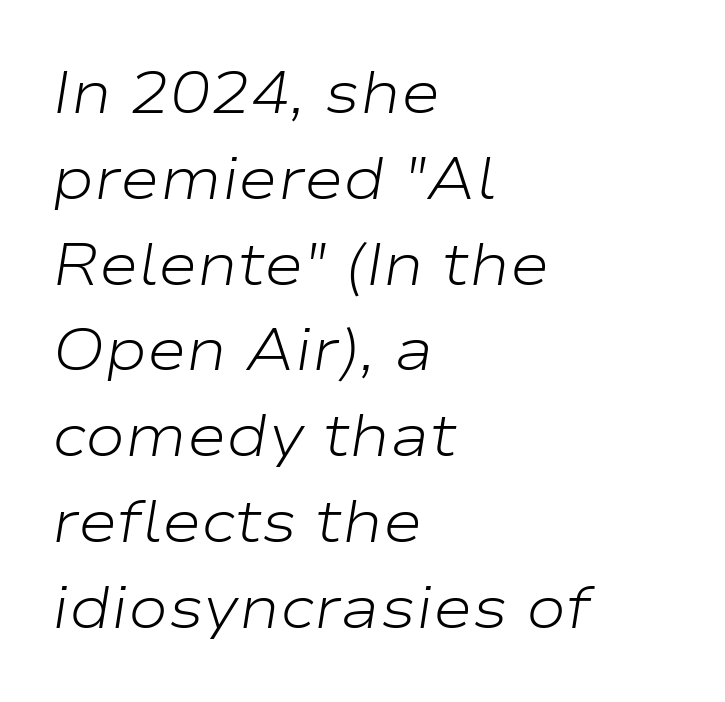
{"italic": "yes", "lean": "right", "slant_degrees": 9, "bold": "no", "weight": "light", "width": "wide", "stroke_contrast": "low", "x_height": "medium", "monospaced": "no", "underline": "no", "align": "left", "line_spacing": "normal", "line_spacing_ratio": 1.43, "letter_spacing": "normal", "letter_spacing_em": 0.0, "glyph_px": 60}
